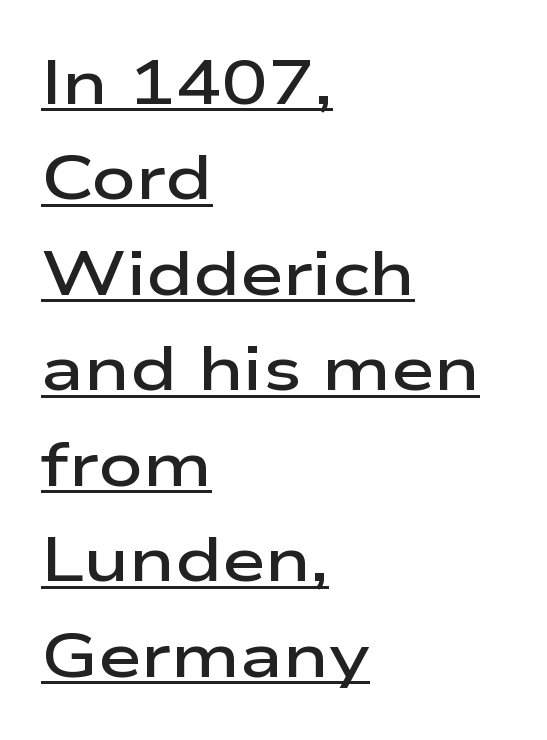
{"serif": "no", "italic": "no", "bold": "semi", "weight": "semibold", "width": "wide", "stroke_contrast": "low", "x_height": "medium", "monospaced": "no", "underline": "yes", "align": "left", "line_spacing": "normal", "line_spacing_ratio": 1.54, "letter_spacing": "normal", "letter_spacing_em": 0.0, "glyph_px": 62}
